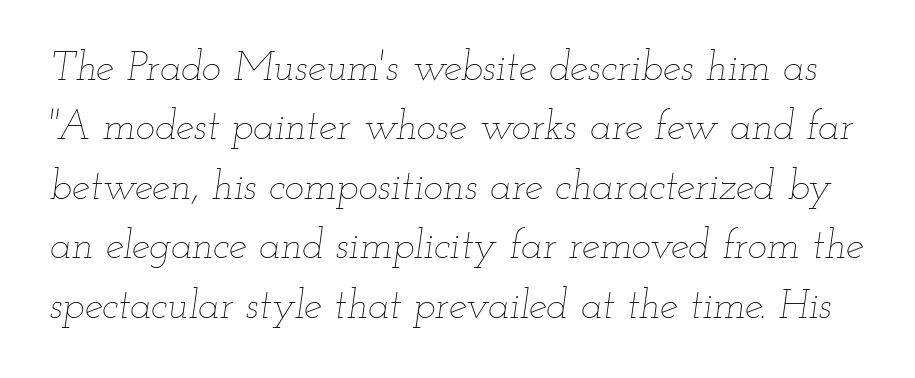
Q: Is the text bold? A: No.
Q: Is the text italic (slanted)? A: Yes, it leans right by about 12 degrees.
Q: Is the text underlined? A: No.
Q: Is the spacing between letters normal or unusually wide? A: Normal.
Q: Is the spacing between lines tight, normal or loose? A: Normal.
Q: Width (condensed, normal, or wide)? A: Wide.
Q: Stroke contrast? A: Low.
Q: x-height? A: Small.
Q: Monospaced? A: No.
